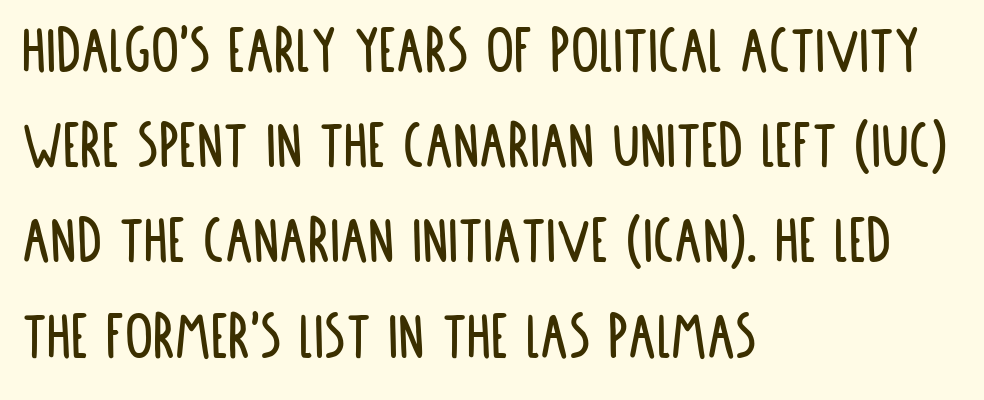
{"serif": "no", "italic": "no", "width": "condensed", "stroke_contrast": "low", "x_height": "large", "monospaced": "no", "underline": "no", "align": "left", "line_spacing": "normal", "line_spacing_ratio": 1.36, "letter_spacing": "normal", "letter_spacing_em": 0.0, "glyph_px": 70}
